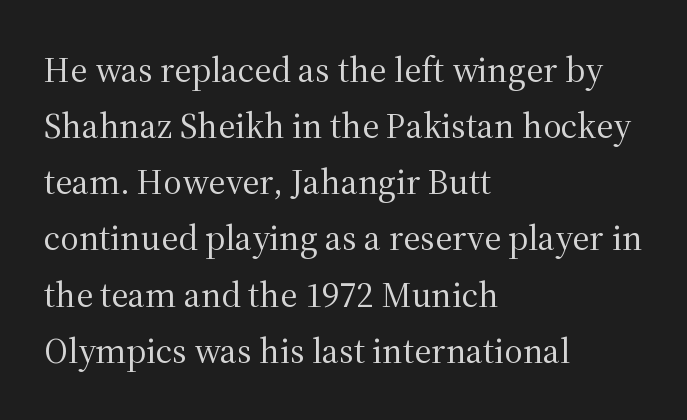
In terms of leading, this rendering sits right in the middle. Horizontally, the lines are justified to the leading edge only. Check under the words: just untouched page. Stems here are at most as thick as an everyday book face.
